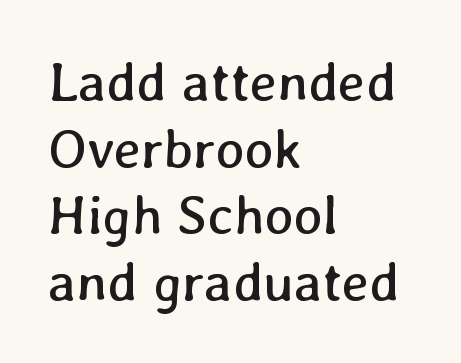
The passage shown is typed in a proportional face where columns would drift. The passage shown has conventional tracking throughout. The foot of each line stays bare and open. The lines are quadded left. Vertical stems look standard width or narrower in stroke.
